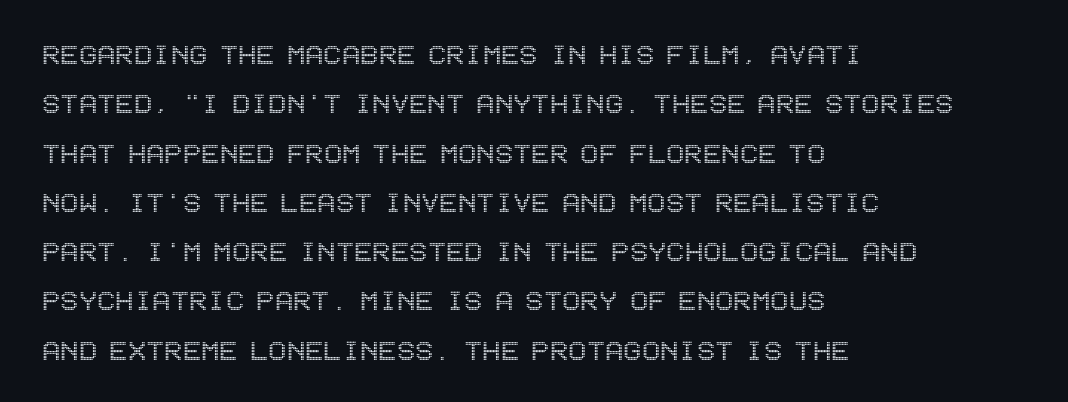
The gap between lines stays unmarked. Nothing unusual about the tracking: characters are spaced as the font intends. What's the leading like? Ordinary, nothing unusual. You can tell it's not italic because the verticals are truly vertical.
